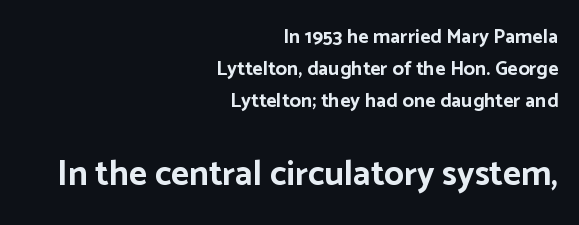
The image shows 35 px bold sans-serif type, upright; set right-aligned, normal line spacing (1.61x), normal letter spacing, not underlined; the second (bottom) block is 1.75x larger; low stroke contrast and a medium x-height.
